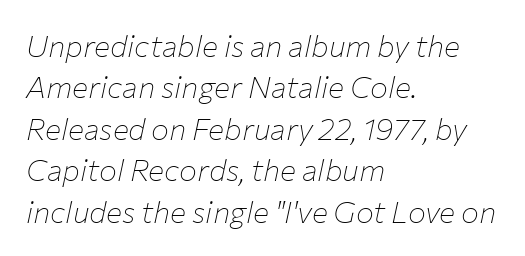
{"italic": "yes", "lean": "right", "slant_degrees": 12, "bold": "no", "weight": "thin", "width": "normal", "stroke_contrast": "low", "x_height": "medium", "monospaced": "no", "underline": "no", "align": "left", "line_spacing": "normal", "line_spacing_ratio": 1.38, "letter_spacing": "normal", "letter_spacing_em": 0.0, "glyph_px": 30}
